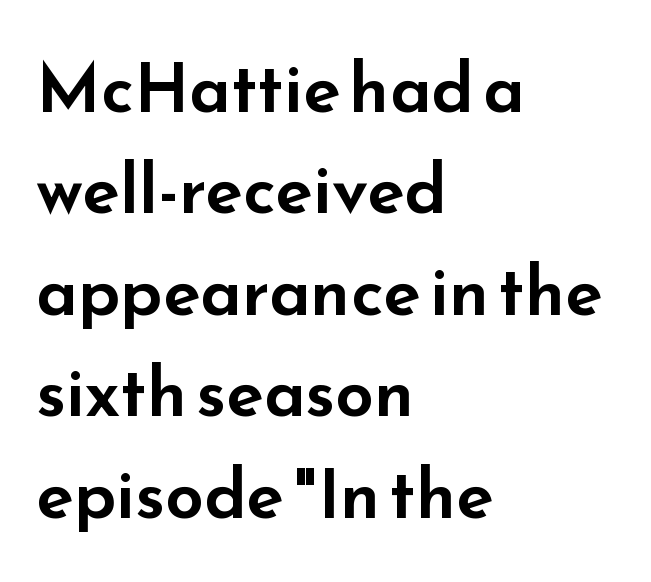
Underlining? Definitely not there. The face used here is rendered with its standard letterfit. Summary of vertical rhythm: regular, with standard interline spacing. The type family on display is of the sans-serif kind. This rendering uses left alignment, leaving the right contour irregular. These lines were composed using upright roman letters.
